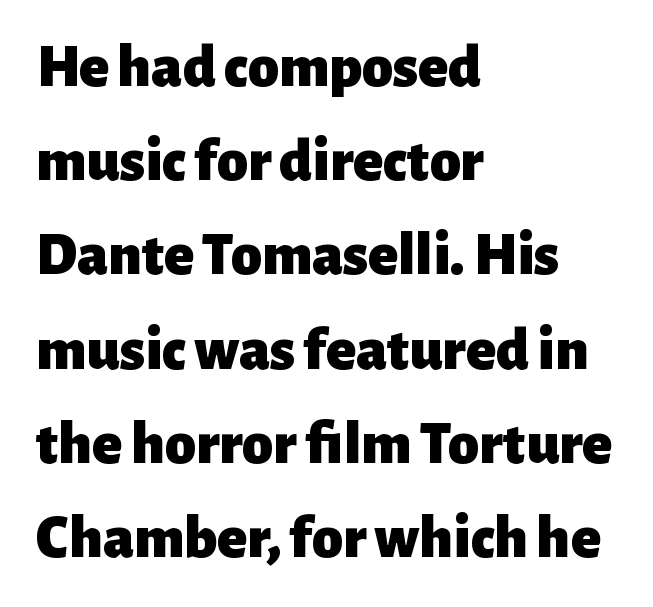
{"serif": "no", "italic": "no", "bold": "yes", "weight": "heavy", "width": "normal", "stroke_contrast": "low", "x_height": "medium", "monospaced": "no", "underline": "no", "align": "left", "line_spacing": "normal", "line_spacing_ratio": 1.52, "letter_spacing": "normal", "letter_spacing_em": 0.0, "glyph_px": 62}
